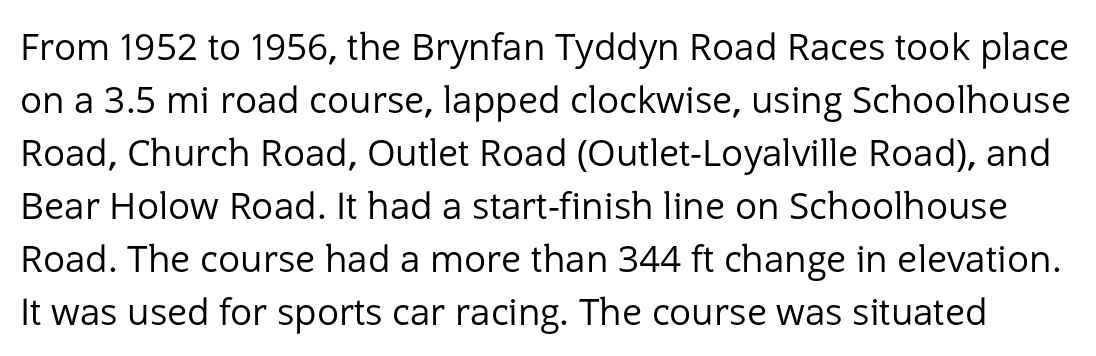
{"serif": "no", "italic": "no", "bold": "no", "weight": "regular", "width": "normal", "stroke_contrast": "low", "x_height": "medium", "monospaced": "no", "underline": "no", "line_spacing": "normal", "line_spacing_ratio": 1.43, "letter_spacing": "normal", "letter_spacing_em": 0.0, "glyph_px": 37}
